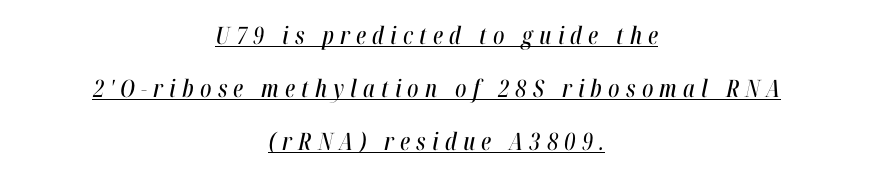
Q: Is the text italic (slanted)? A: Yes, it leans right by about 12 degrees.
Q: Is the text underlined? A: Yes.
Q: How is the paragraph aligned? A: Centered.
Q: Is the spacing between letters normal or unusually wide? A: Unusually wide.
Q: Is the spacing between lines tight, normal or loose? A: Loose.
